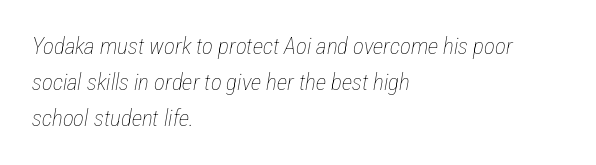
Q: Is the text bold? A: No.
Q: Is the text italic (slanted)? A: Yes, it leans right by about 12 degrees.
Q: Is the text underlined? A: No.
Q: How is the paragraph aligned? A: Left-aligned.
Q: Is the spacing between letters normal or unusually wide? A: Normal.
Q: Is the spacing between lines tight, normal or loose? A: Normal.
